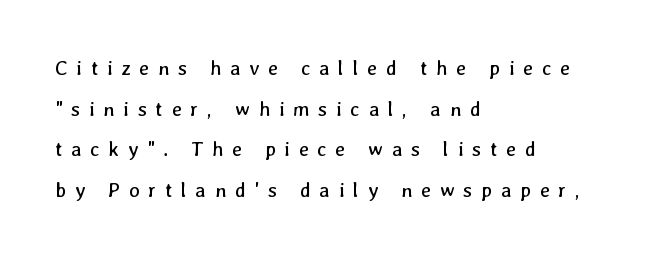
The image shows 20 px text type; set left-aligned, loose line spacing (2.03x), unusually wide letter spacing (+0.44 em), not underlined.
